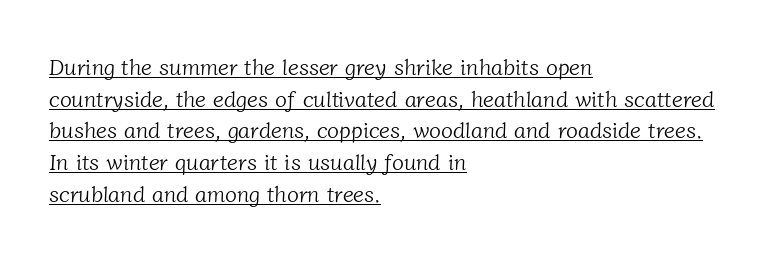
{"bold": "no", "underline": "yes", "align": "left", "line_spacing": "normal", "line_spacing_ratio": 1.44, "letter_spacing": "normal", "letter_spacing_em": 0.0, "glyph_px": 22}
